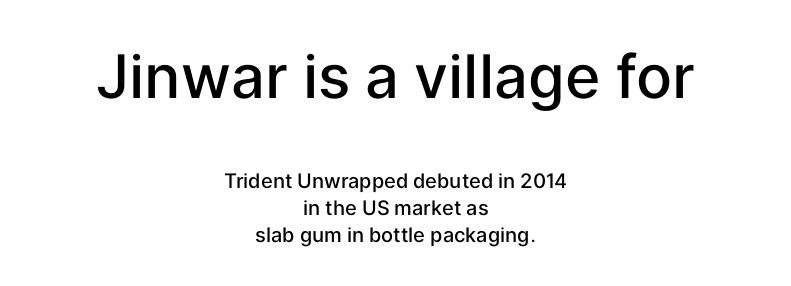
The image shows 60 px semibold sans-serif type, upright; set centered, normal line spacing (1.35x), normal letter spacing, not underlined; the first (top) block is 3.0x larger; low stroke contrast and a medium x-height.
